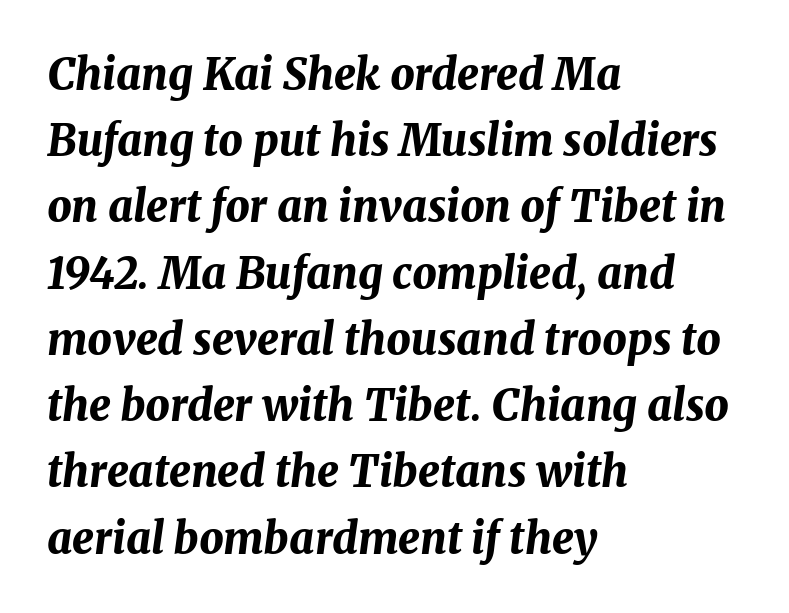
Q: Is the text bold? A: Yes.
Q: Is the text italic (slanted)? A: Yes, it leans right by about 8 degrees.
Q: Is the text underlined? A: No.
Q: How is the paragraph aligned? A: Left-aligned.
Q: Is the spacing between letters normal or unusually wide? A: Normal.
Q: Is the spacing between lines tight, normal or loose? A: Normal.
Q: Width (condensed, normal, or wide)? A: Normal.
Q: Stroke contrast? A: Medium.
Q: x-height? A: Medium.
Q: Monospaced? A: No.
